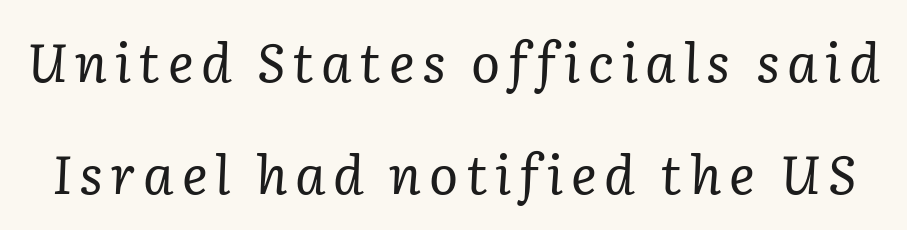
Q: Is the text bold? A: No.
Q: Is the text italic (slanted)? A: Yes, it leans right by about 2 degrees.
Q: Is the typeface a serif or a sans-serif typeface? A: Serif.
Q: Is the text underlined? A: No.
Q: Is the spacing between lines tight, normal or loose? A: Loose.
Q: Width (condensed, normal, or wide)? A: Normal.
Q: Stroke contrast? A: Low.
Q: x-height? A: Medium.
Q: Monospaced? A: No.
